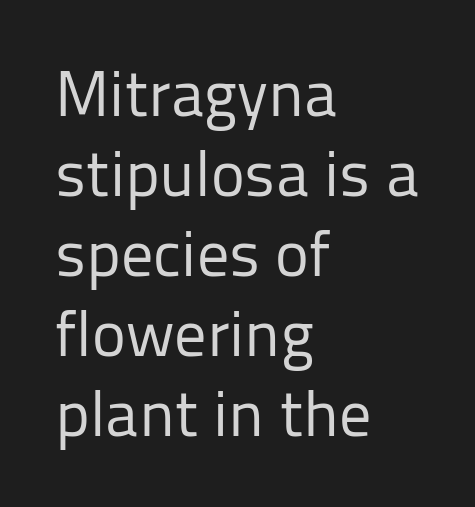
No heavy texture on the line: the type isn't bold. The string is rendered with underlining switched off. A typesetter would call this proportional, since set widths differ per character. The typeface chosen for these lines omits serifs. Ordinary non-slanted type is in use. Default kerning and tracking; the words read as compact shapes.
